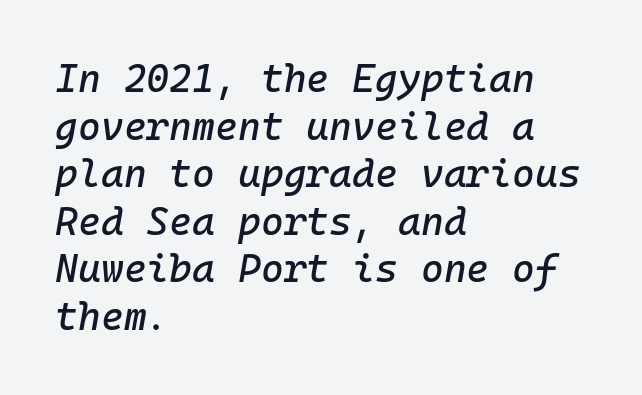
Q: Is the text italic (slanted)? A: Yes, it leans right by about 10 degrees.
Q: Is the text underlined? A: No.
Q: How is the paragraph aligned? A: Left-aligned.
Q: Is the spacing between letters normal or unusually wide? A: Normal.
Q: Width (condensed, normal, or wide)? A: Normal.
Q: Stroke contrast? A: Low.
Q: x-height? A: Medium.
Q: Monospaced? A: Yes.
